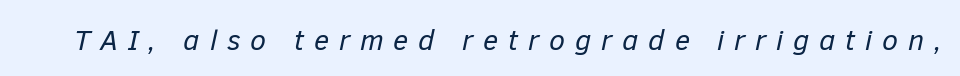
Q: Is the text bold? A: No.
Q: Is the text italic (slanted)? A: Yes, it leans right by about 12 degrees.
Q: Is the text underlined? A: No.
Q: Is the spacing between letters normal or unusually wide? A: Unusually wide.
Q: Width (condensed, normal, or wide)? A: Normal.
Q: Stroke contrast? A: Low.
Q: x-height? A: Medium.
Q: Monospaced? A: No.
